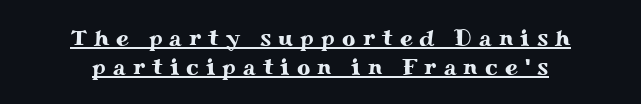
{"italic": "no", "underline": "yes", "align": "center", "line_spacing": "normal", "line_spacing_ratio": 1.25, "letter_spacing": "wide", "letter_spacing_em": 0.31, "glyph_px": 23}
